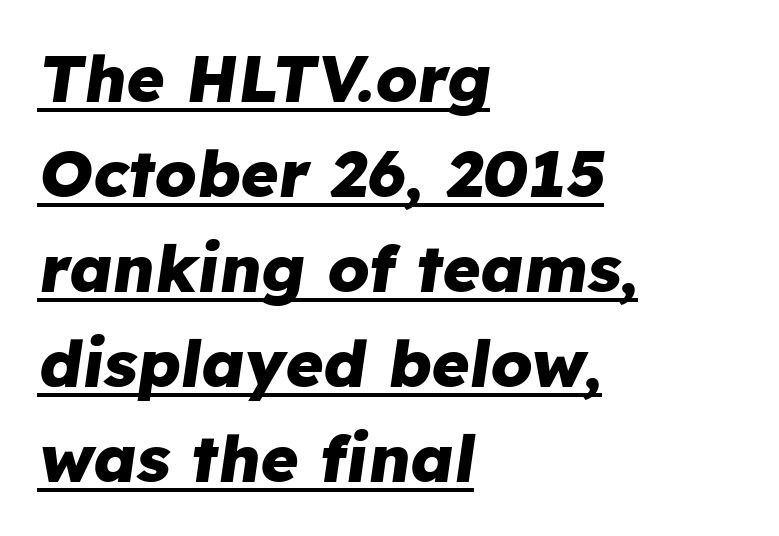
You could call the tracking neutral — neither tight nor loose. The typography opts for an oblique posture over an upright one. Summary of weight: heavy, a full bold. The passage is arranged the way most books set body copy — flush left. The specimen includes a rule beneath the text block's lines.
